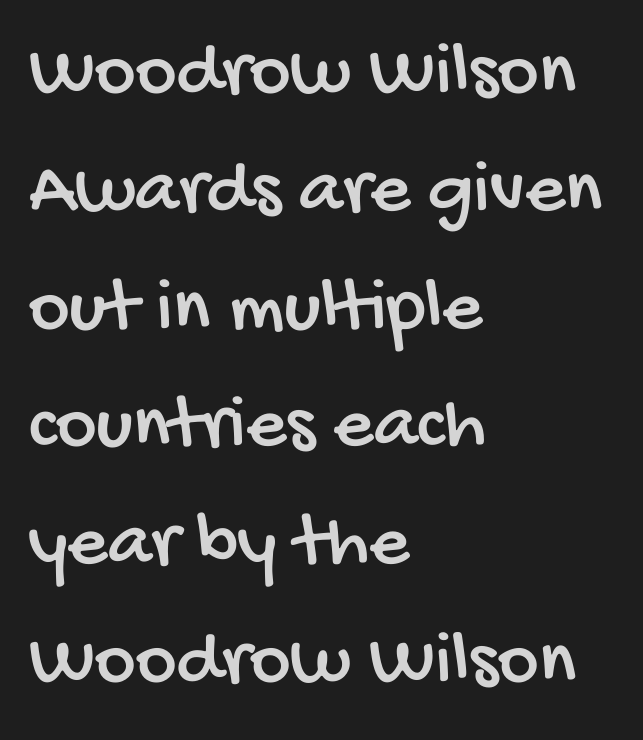
The image shows 78 px condensed sans-serif type; set left-aligned, normal line spacing (1.51x), normal letter spacing, not underlined; low stroke contrast and a large x-height.
